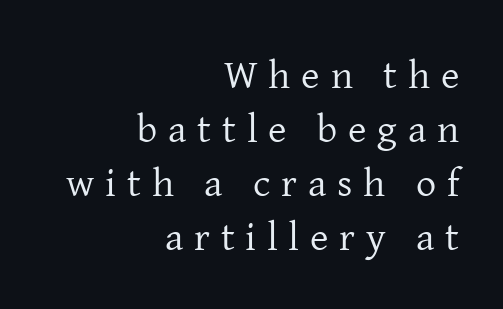
{"serif": "yes", "italic": "no", "bold": "no", "weight": "regular", "width": "normal", "stroke_contrast": "low", "x_height": "medium", "monospaced": "no", "underline": "no", "align": "right", "line_spacing": "normal", "line_spacing_ratio": 1.35, "letter_spacing": "wide", "letter_spacing_em": 0.27, "glyph_px": 40}
